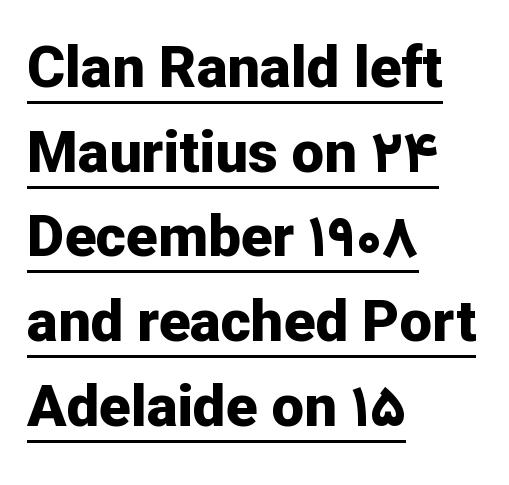
Q: Is the text bold? A: Yes.
Q: Is the text italic (slanted)? A: No, it is upright.
Q: Is the typeface a serif or a sans-serif typeface? A: Sans-serif.
Q: Is the text underlined? A: Yes.
Q: How is the paragraph aligned? A: Left-aligned.
Q: Is the spacing between letters normal or unusually wide? A: Normal.
Q: Is the spacing between lines tight, normal or loose? A: Normal.
Q: Width (condensed, normal, or wide)? A: Normal.
Q: Stroke contrast? A: Low.
Q: x-height? A: Medium.
Q: Monospaced? A: No.
